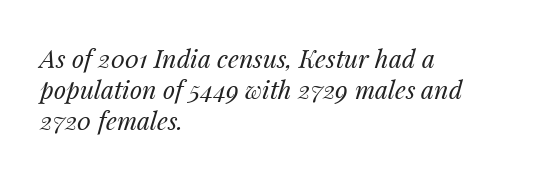
Default kerning and tracking; the words read as compact shapes. There's an unmistakable incline to the writing here. Which margin do the lines hug? The left one — the right edge is uneven. A normal amount of white space separates one row of letters from the next. Unmarked baselines from the first word to the last.
